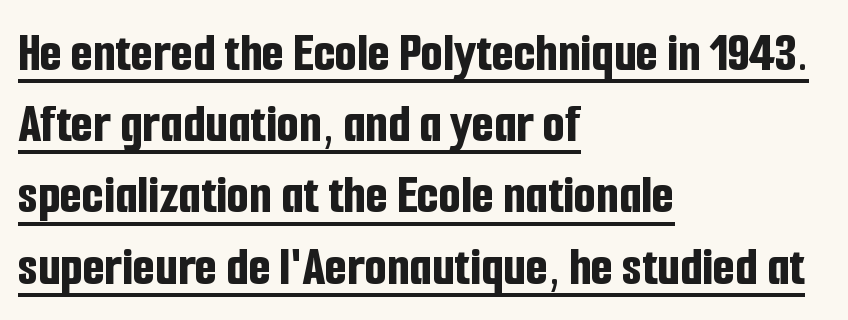
A full-strength bold gives these letters their thick strokes. Designer's note — italics off, roman on. The ragged edge is on the right, which tells us the setting is flush left. Spacing verdict: proportional, widths tailored to each character.
